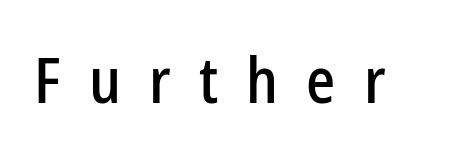
Is there any slant? The stems are plumb. In terms of letterform style, serifs are entirely absent. The letterforms stand isolated, each surrounded by extra space. The passage shown is typed in a proportional face where columns would drift. Quick note: underline off.
